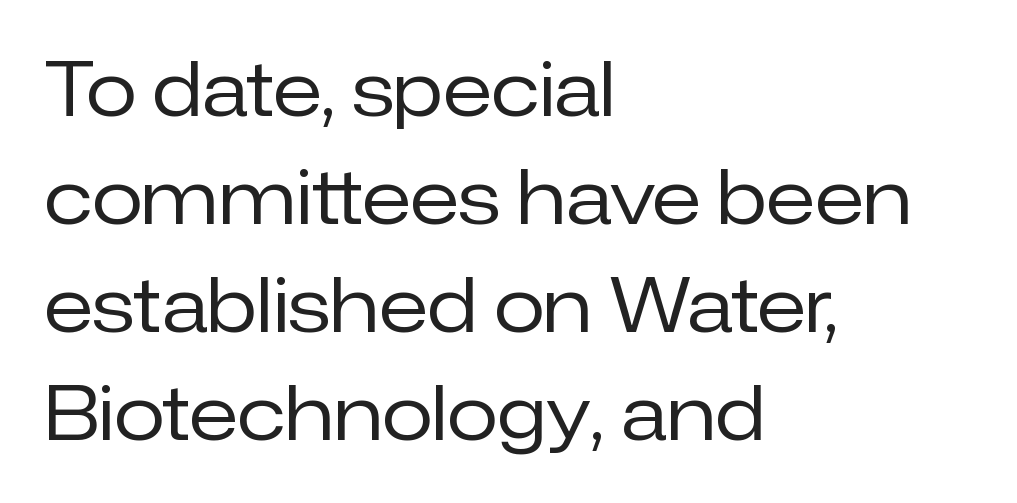
The image shows 74 px regular-weight sans-serif type, upright; set left-aligned, normal line spacing (1.46x), normal letter spacing, not underlined; low stroke contrast and a medium x-height.
